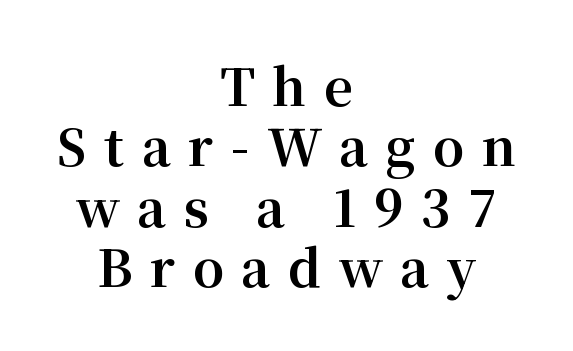
{"serif": "yes", "italic": "no", "bold": "yes", "weight": "bold", "width": "normal", "stroke_contrast": "medium", "x_height": "medium", "monospaced": "no", "underline": "no", "align": "center", "line_spacing_ratio": 1.21, "letter_spacing": "wide", "letter_spacing_em": 0.35, "glyph_px": 50}
